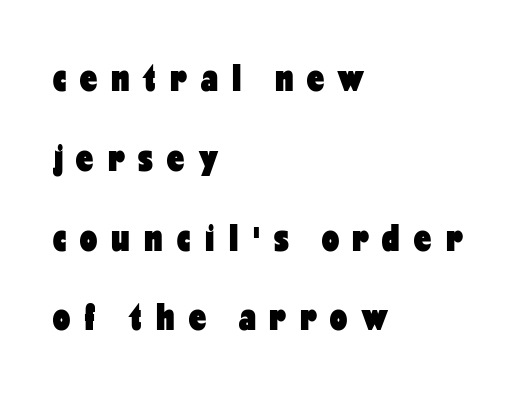
{"serif": "no", "italic": "no", "bold": "yes", "weight": "heavy", "width": "condensed", "stroke_contrast": "low", "x_height": "medium", "monospaced": "no", "underline": "no", "align": "left", "line_spacing": "loose", "line_spacing_ratio": 2.1, "letter_spacing": "wide", "letter_spacing_em": 0.38, "glyph_px": 38}
